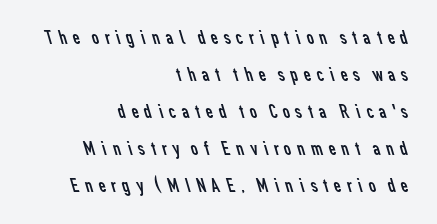
Nobody drew a line under any word here. No heavy texture on the line: the type isn't bold. The lines are quadded right.
